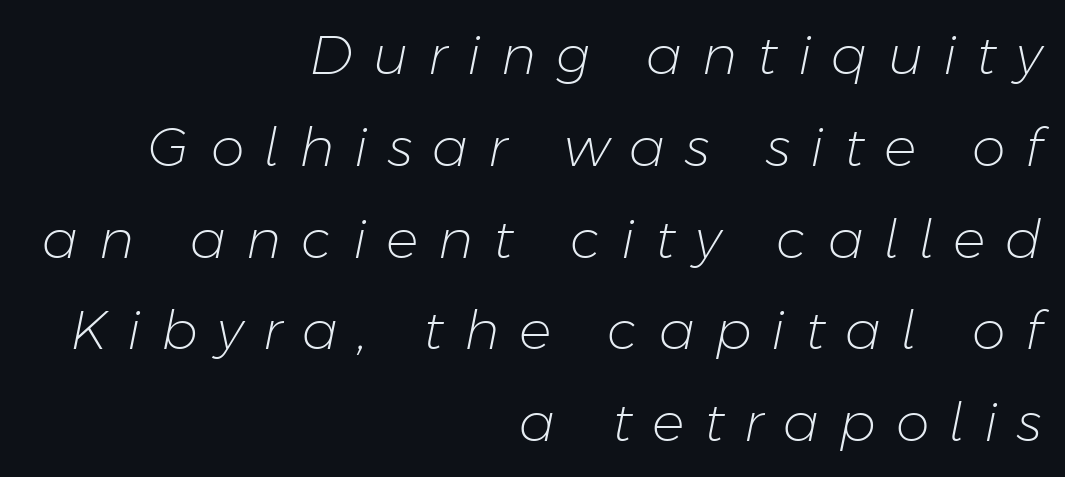
Q: Is the text bold? A: No.
Q: Is the text italic (slanted)? A: Yes, it leans right by about 11 degrees.
Q: Is the text underlined? A: No.
Q: How is the paragraph aligned? A: Right-aligned.
Q: Is the spacing between letters normal or unusually wide? A: Unusually wide.
Q: Is the spacing between lines tight, normal or loose? A: Normal.
Q: Width (condensed, normal, or wide)? A: Normal.
Q: Stroke contrast? A: Low.
Q: x-height? A: Medium.
Q: Monospaced? A: No.
